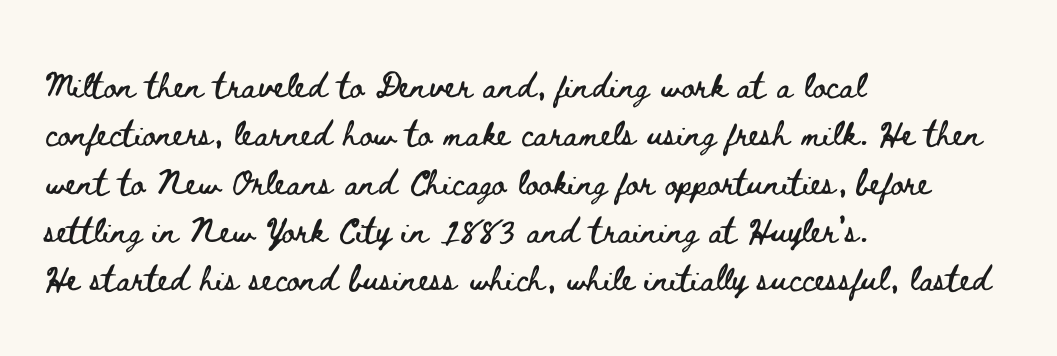
The image shows 32 px wide type; set left-aligned, normal line spacing (1.51x), normal letter spacing, not underlined; low stroke contrast and a small x-height.
